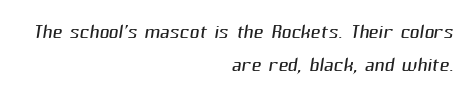
Q: Is the text bold? A: No.
Q: Is the text underlined? A: No.
Q: How is the paragraph aligned? A: Right-aligned.
Q: Is the spacing between letters normal or unusually wide? A: Normal.
